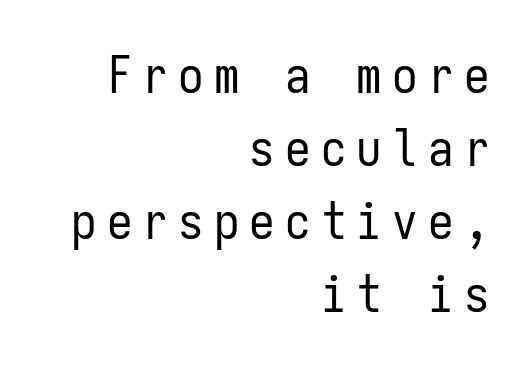
Q: Is the text bold? A: No.
Q: Is the text italic (slanted)? A: No, it is upright.
Q: Is the typeface a serif or a sans-serif typeface? A: Sans-serif.
Q: Is the text underlined? A: No.
Q: How is the paragraph aligned? A: Right-aligned.
Q: Is the spacing between letters normal or unusually wide? A: Unusually wide.
Q: Is the spacing between lines tight, normal or loose? A: Normal.
Q: Width (condensed, normal, or wide)? A: Condensed.
Q: Stroke contrast? A: Low.
Q: x-height? A: Medium.
Q: Monospaced? A: Yes.
